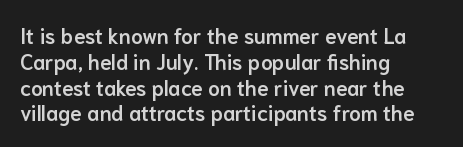
{"italic": "no", "bold": "semi", "underline": "no", "align": "left", "line_spacing_ratio": 1.23, "letter_spacing": "normal", "letter_spacing_em": 0.0, "glyph_px": 21}
